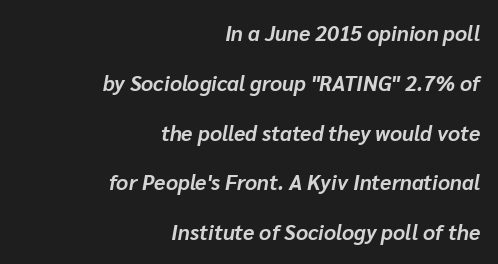
Q: Is the text bold? A: Yes.
Q: Is the text italic (slanted)? A: Yes, it leans right by about 10 degrees.
Q: Is the text underlined? A: No.
Q: How is the paragraph aligned? A: Right-aligned.
Q: Is the spacing between letters normal or unusually wide? A: Normal.
Q: Is the spacing between lines tight, normal or loose? A: Loose.
